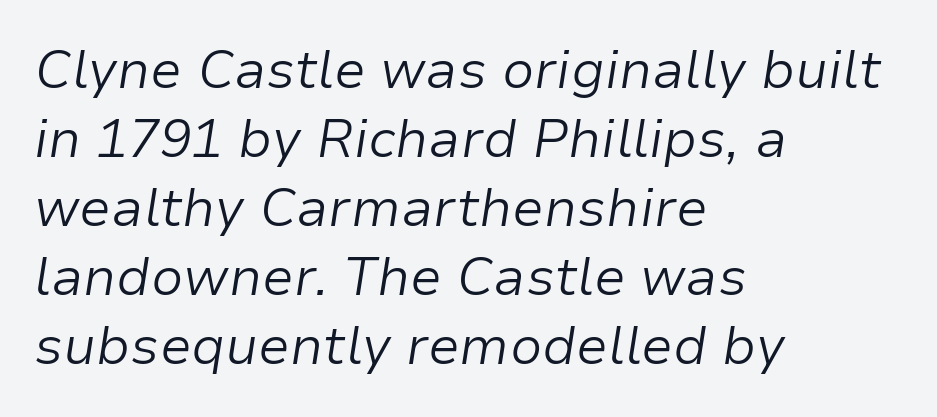
This sample has the flowing, uneven cadence of proportional lettering. This rendering leaves character spacing at its baseline value. Heft: none added — not bold. Baseline-to-baseline distance is the conventional proportion of letter height. The font's italic variant was chosen for this text. Reading down the block, your eye returns to a fixed left position each line.
